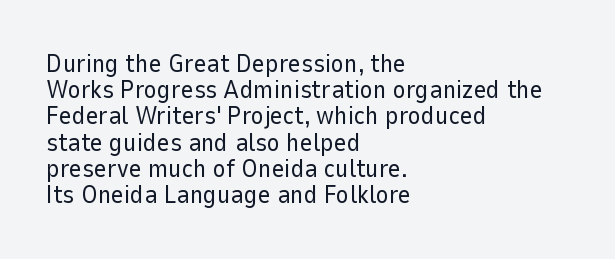
The image shows 25 px text type, upright; set left-aligned, tight line spacing (1.05x), normal letter spacing, not underlined.
